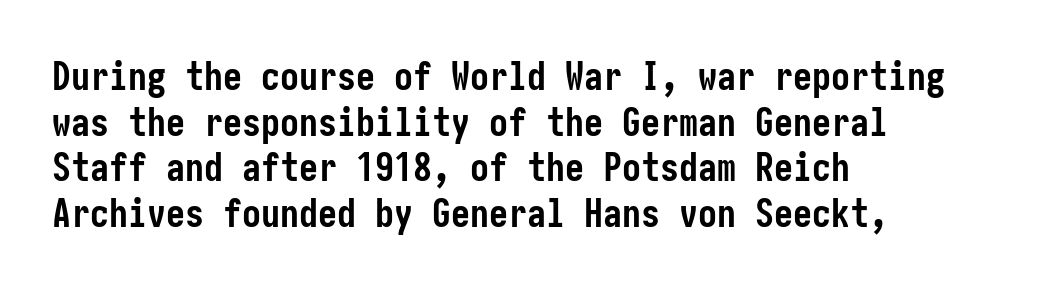
The image shows 38 px semibold, condensed sans-serif type, upright; set left-aligned, line spacing 1.2x, normal letter spacing, not underlined; low stroke contrast and a medium x-height.
